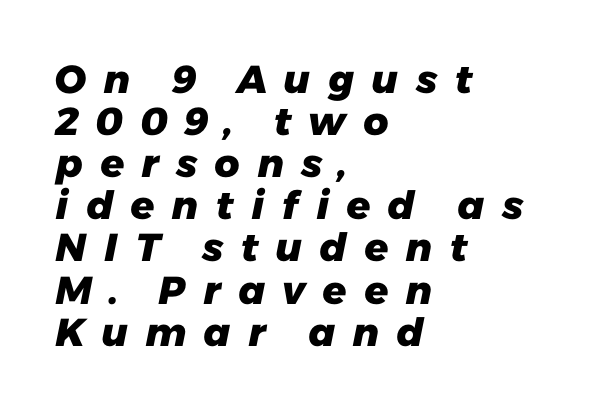
{"serif": "no", "bold": "yes", "weight": "heavy", "width": "normal", "stroke_contrast": "low", "x_height": "medium", "monospaced": "no", "underline": "no", "align": "left", "line_spacing": "tight", "line_spacing_ratio": 1.08, "letter_spacing": "wide", "letter_spacing_em": 0.41, "glyph_px": 39}
